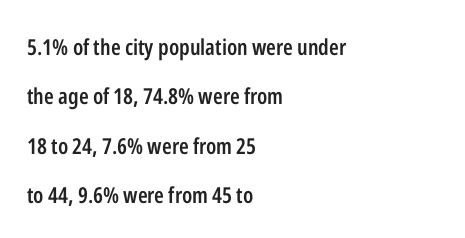
{"italic": "no", "bold": "semi", "underline": "no", "align": "left", "line_spacing": "loose", "line_spacing_ratio": 2.24, "letter_spacing": "normal", "letter_spacing_em": 0.0, "glyph_px": 22}
